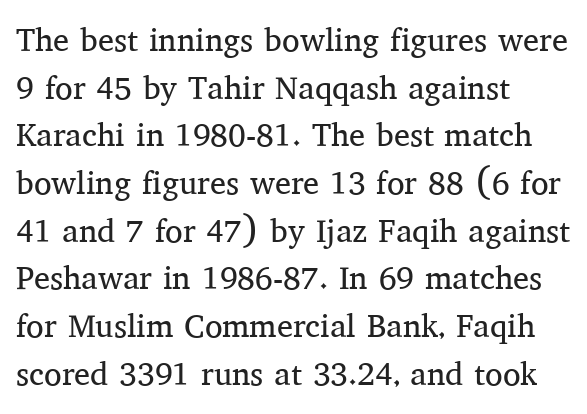
{"serif": "yes", "italic": "no", "bold": "no", "weight": "regular", "width": "normal", "stroke_contrast": "medium", "x_height": "medium", "monospaced": "no", "underline": "no", "align": "left", "line_spacing": "normal", "line_spacing_ratio": 1.49, "letter_spacing": "normal", "letter_spacing_em": 0.0, "glyph_px": 32}
